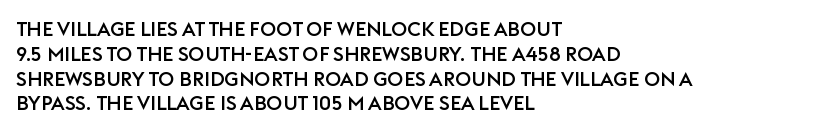
Q: Is the text italic (slanted)? A: No, it is upright.
Q: Is the text underlined? A: No.
Q: How is the paragraph aligned? A: Left-aligned.
Q: Is the spacing between letters normal or unusually wide? A: Normal.
